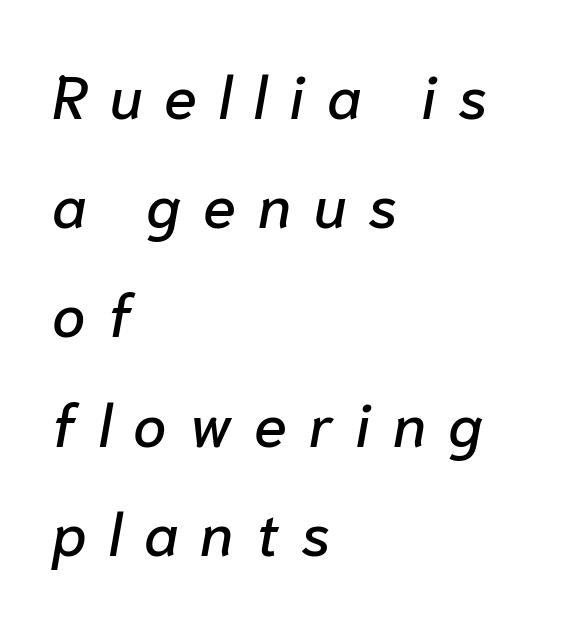
The image shows 60 px text type, italic (leaning right); set left-aligned, line spacing 1.82x, unusually wide letter spacing (+0.37 em), not underlined; low stroke contrast and a medium x-height.
